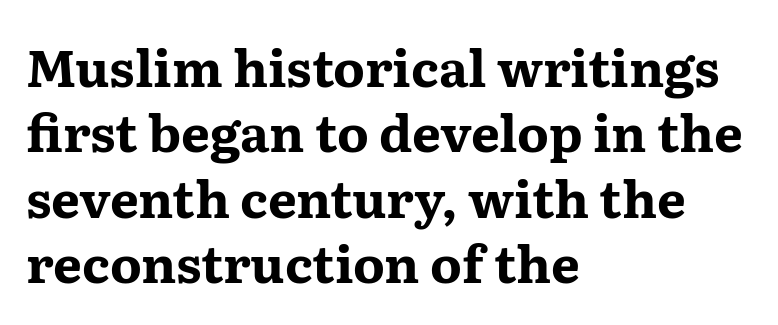
Is the letter spacing exaggerated? No — it looks like the ordinary default. The specimen omits any rule beneath the text block's lines. The font's upright variant was chosen for this text. Plenty of ink on the page — the face is bold. Is this a fixed-width face? No — the glyphs have proportional, varying widths. Evenly set lines give the paragraph a standard silhouette.
